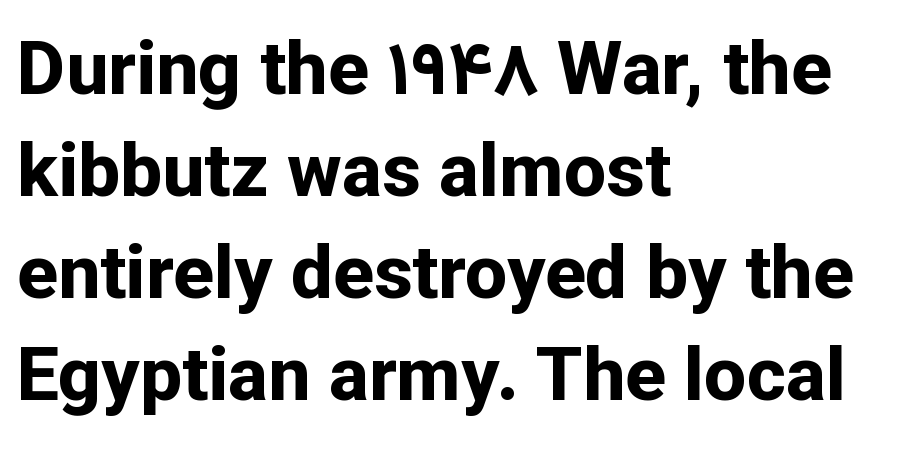
Q: Is the text bold? A: Yes.
Q: Is the text italic (slanted)? A: No, it is upright.
Q: Is the typeface a serif or a sans-serif typeface? A: Sans-serif.
Q: Is the text underlined? A: No.
Q: How is the paragraph aligned? A: Left-aligned.
Q: Is the spacing between letters normal or unusually wide? A: Normal.
Q: Is the spacing between lines tight, normal or loose? A: Normal.
Q: Width (condensed, normal, or wide)? A: Normal.
Q: Stroke contrast? A: Low.
Q: x-height? A: Medium.
Q: Monospaced? A: No.
